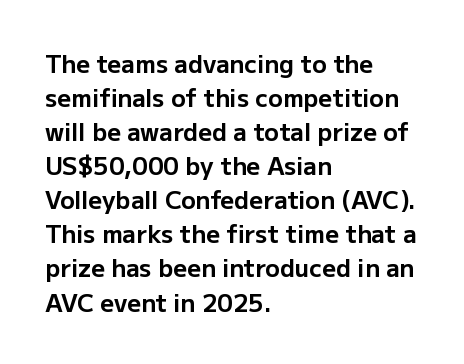
{"italic": "no", "bold": "yes", "underline": "no", "align": "left", "line_spacing": "normal", "line_spacing_ratio": 1.42, "letter_spacing": "normal", "letter_spacing_em": 0.0, "glyph_px": 24}
